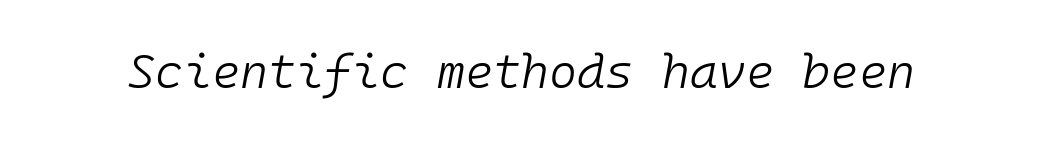
The image shows 48 px light type, italic (leaning right), monospaced; set normal letter spacing, not underlined; low stroke contrast and a medium x-height.
